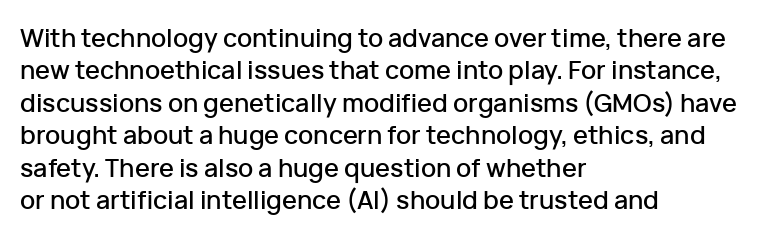
Q: Is the text italic (slanted)? A: No, it is upright.
Q: Is the text underlined? A: No.
Q: How is the paragraph aligned? A: Left-aligned.
Q: Is the spacing between letters normal or unusually wide? A: Normal.
Q: Is the spacing between lines tight, normal or loose? A: Normal.
